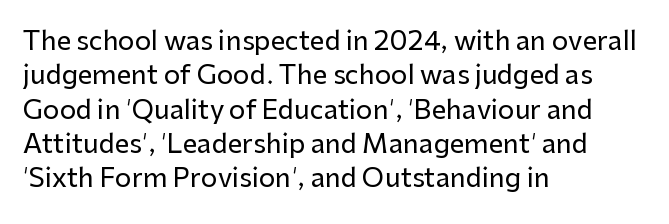
The image shows 26 px text type, upright; set left-aligned, normal line spacing (1.32x), normal letter spacing, not underlined.
